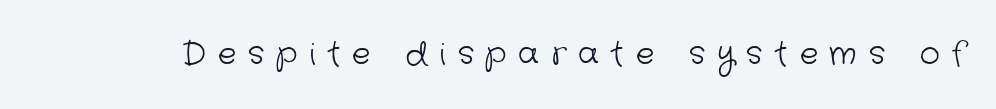
Unbolded letterforms with no extra heft. Observe the absence of serifs on each vertical stroke in this sample. Rule under the text: the space is simply empty. Short note: letters widely spaced. Do the characters align in a grid? No, the font is proportional.
